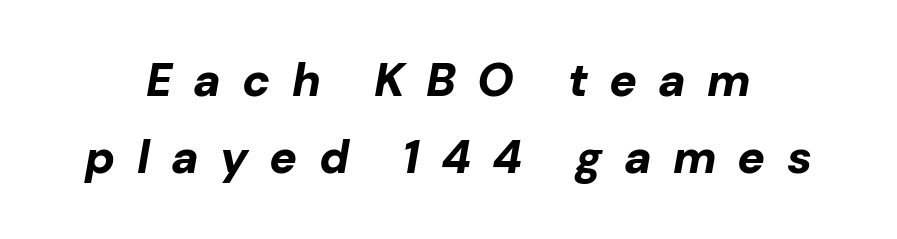
The image shows 46 px bold type, italic (leaning right); set normal line spacing (1.68x), unusually wide letter spacing (+0.46 em), not underlined; low stroke contrast and a medium x-height.
